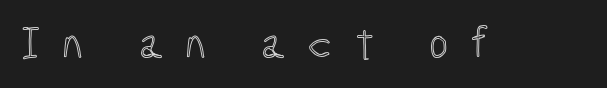
The image shows 47 px condensed type, upright; set unusually wide letter spacing (+0.45 em), not underlined; a medium x-height.
